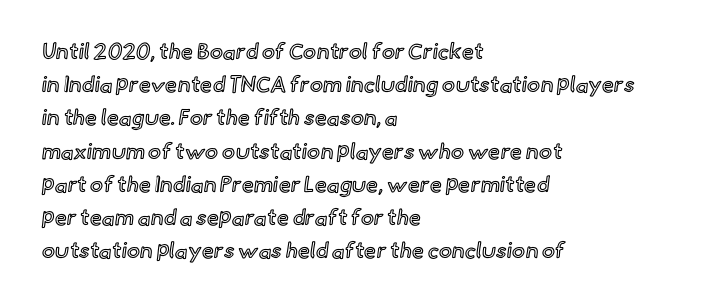
{"underline": "no", "align": "left", "line_spacing": "normal", "line_spacing_ratio": 1.51, "letter_spacing": "normal", "letter_spacing_em": 0.0, "glyph_px": 22}
